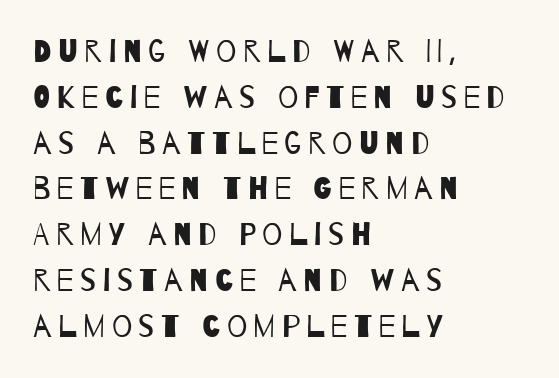
The image shows 32 px regular-weight, condensed sans-serif type; set left-aligned, normal line spacing (1.43x), unusually wide letter spacing (+0.2 em), not underlined; low stroke contrast and a large x-height.
